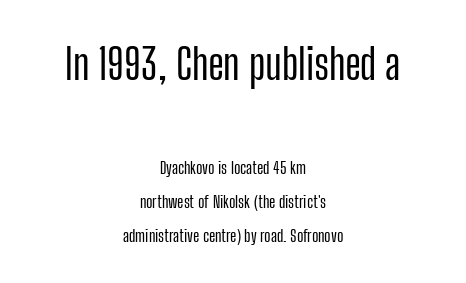
Is the block centered? Yes — each line is placed symmetrically about the middle. Interline gaps are noticeably wide in this sample. A typesetter would label this face a sans. Rule under the text: the space is simply empty.
